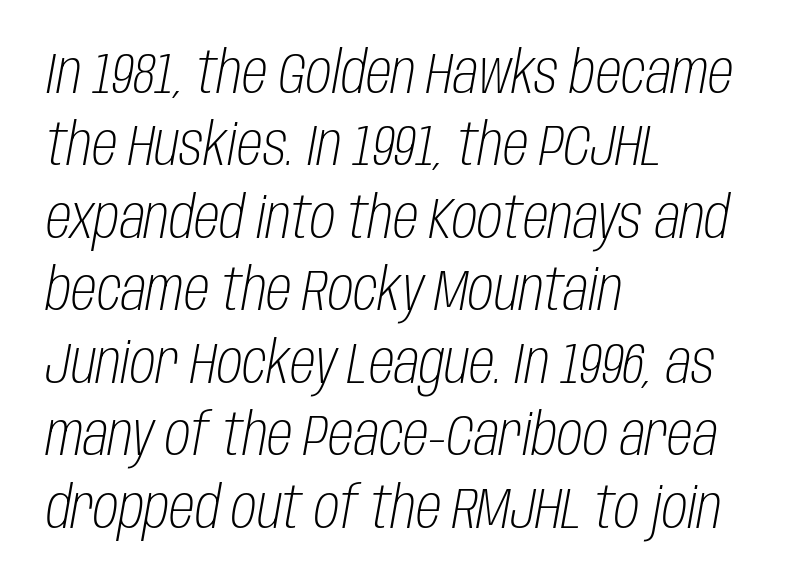
The image shows 58 px light, condensed type, italic (leaning right); set left-aligned, normal line spacing (1.25x), normal letter spacing, not underlined; low stroke contrast and a large x-height.
